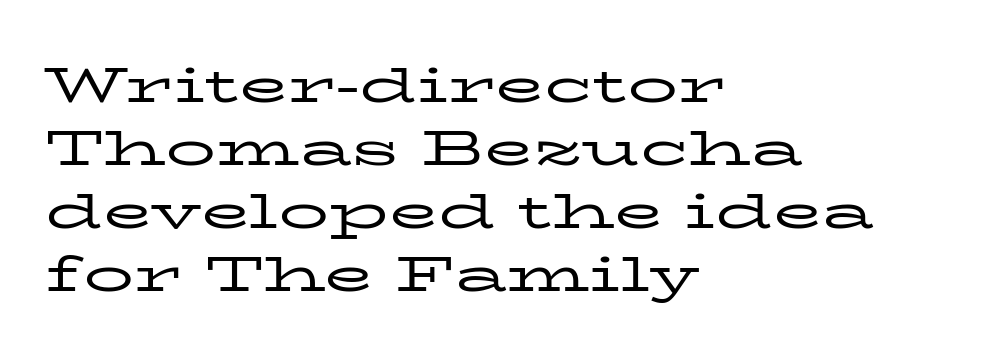
Q: Is the text bold? A: No.
Q: Is the text italic (slanted)? A: No, it is upright.
Q: Is the typeface a serif or a sans-serif typeface? A: Serif.
Q: Is the text underlined? A: No.
Q: How is the paragraph aligned? A: Left-aligned.
Q: Is the spacing between letters normal or unusually wide? A: Normal.
Q: Is the spacing between lines tight, normal or loose? A: Normal.
Q: Width (condensed, normal, or wide)? A: Wide.
Q: Stroke contrast? A: Low.
Q: x-height? A: Medium.
Q: Monospaced? A: No.
